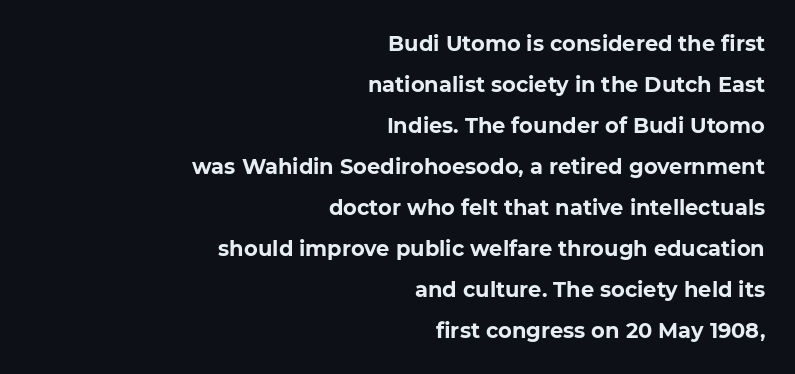
The image shows 21 px bold type, upright; set right-aligned, loose line spacing (1.95x), normal letter spacing, not underlined.
